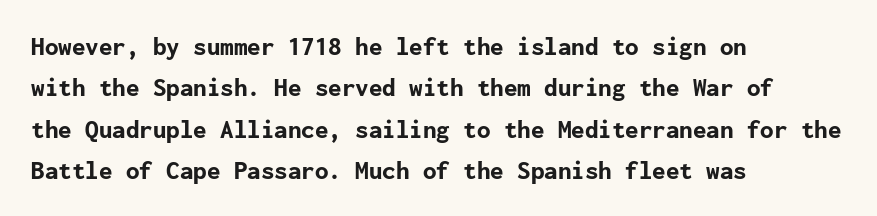
Q: Is the text bold? A: Yes.
Q: Is the text italic (slanted)? A: No, it is upright.
Q: Is the text underlined? A: No.
Q: How is the paragraph aligned? A: Left-aligned.
Q: Is the spacing between letters normal or unusually wide? A: Normal.
Q: Is the spacing between lines tight, normal or loose? A: Normal.
